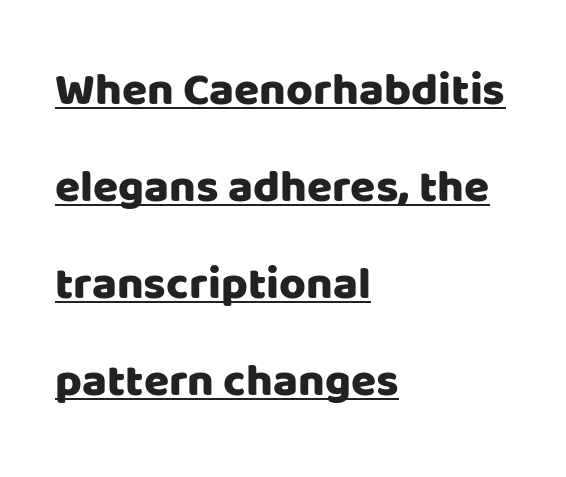
The image shows 46 px sans-serif type, upright; set left-aligned, loose line spacing (2.11x), normal letter spacing, underlined; low stroke contrast and a large x-height.
